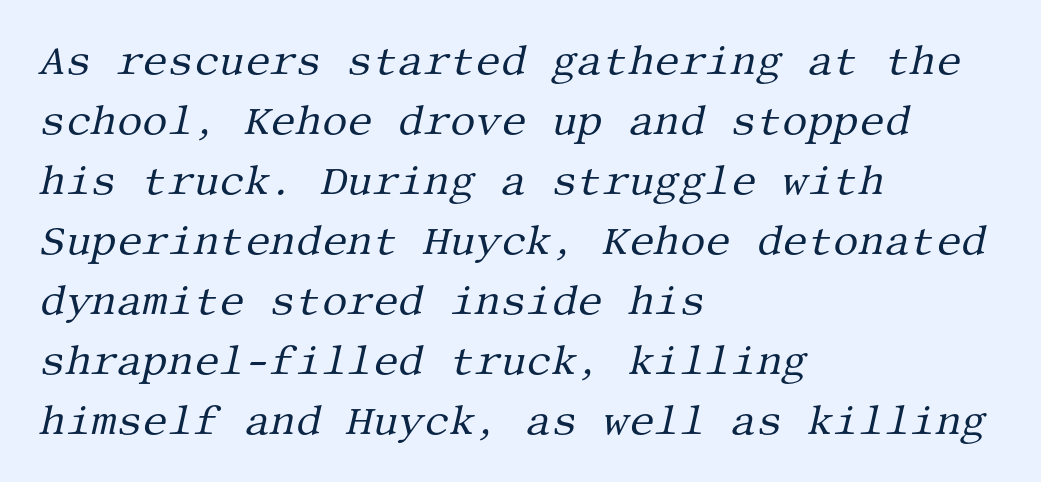
Q: Is the text bold? A: No.
Q: Is the text italic (slanted)? A: Yes, it leans right by about 13 degrees.
Q: Is the typeface a serif or a sans-serif typeface? A: Serif.
Q: Is the text underlined? A: No.
Q: How is the paragraph aligned? A: Left-aligned.
Q: Is the spacing between letters normal or unusually wide? A: Normal.
Q: Is the spacing between lines tight, normal or loose? A: Normal.
Q: Width (condensed, normal, or wide)? A: Normal.
Q: Stroke contrast? A: Medium.
Q: x-height? A: Large.
